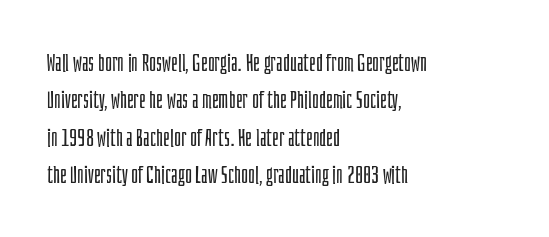
{"italic": "no", "bold": "no", "underline": "no", "align": "left", "line_spacing": "normal", "line_spacing_ratio": 1.56, "letter_spacing": "normal", "letter_spacing_em": 0.0, "glyph_px": 24}
